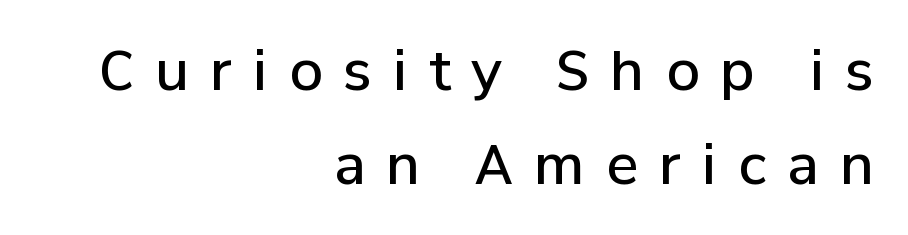
{"serif": "no", "italic": "no", "bold": "semi", "weight": "semibold", "width": "normal", "stroke_contrast": "low", "x_height": "medium", "monospaced": "no", "underline": "no", "align": "right", "line_spacing_ratio": 1.74, "letter_spacing": "wide", "letter_spacing_em": 0.39, "glyph_px": 54}
